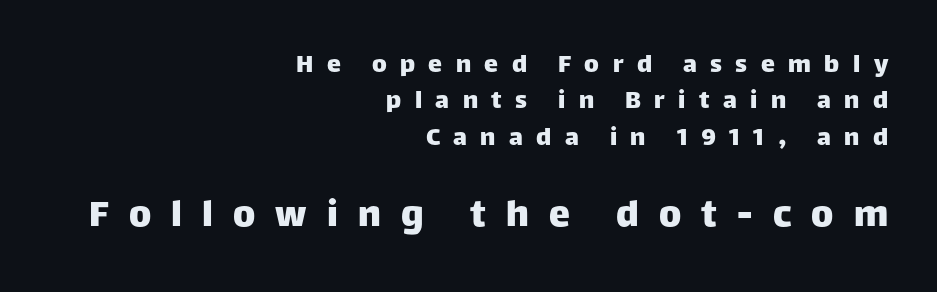
The image shows 42 px sans-serif type, upright; set right-aligned, normal line spacing (1.3x), unusually wide letter spacing (+0.48 em), not underlined; the second (bottom) block is 1.5x larger; low stroke contrast and a large x-height.
